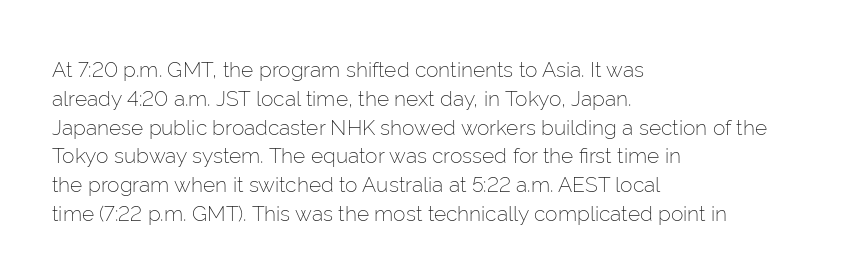
Each new line begins a customary step beneath the previous one. Stems here are at most as thick as an everyday book face. Words appear dense and cohesive because spacing is normal. Descenders hang freely into open space. The axis of the letterforms is exactly vertical.
